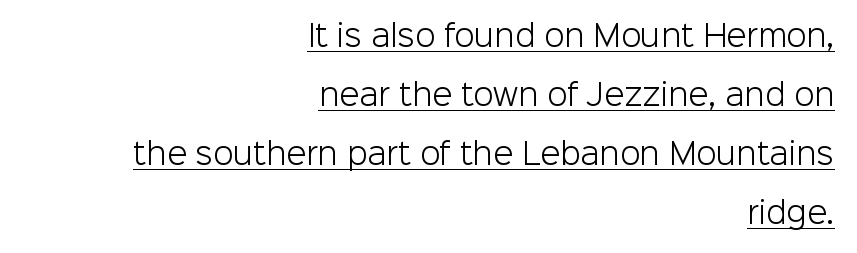
The rendering keeps characters at their native spacing. Varying glyph widths throughout — classic text-font behaviour. This sample is right-justified, so line beginnings fall wherever the words allow. No feet cap the strokes, marking this as sans-serif type. Loosely led — the rows are spread out. Quick note: underline on.
